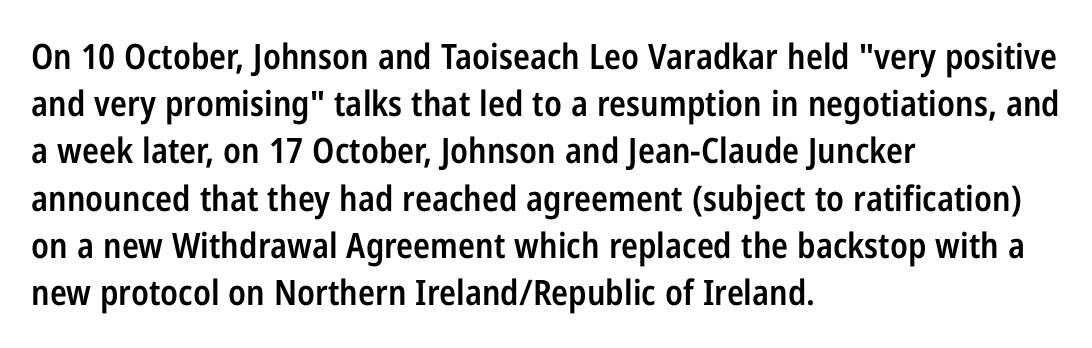
You could not count columns in this text — the font is proportionally spaced. Caption: standard tracking, unaltered. Notice how the stems are strictly vertical — no italics here. Every row of glyphs begins at an identical x-position on the left.
